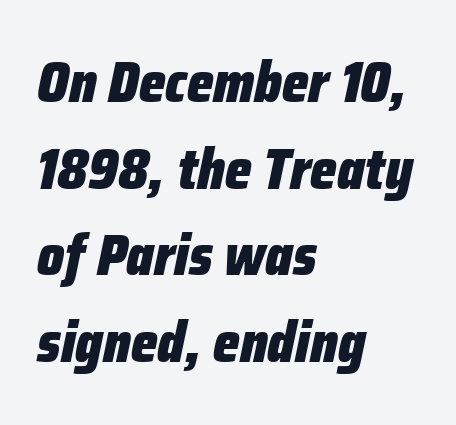
The image shows 57 px heavy, condensed type, italic (leaning right); set left-aligned, normal line spacing (1.52x), normal letter spacing, not underlined; low stroke contrast and a medium x-height.
